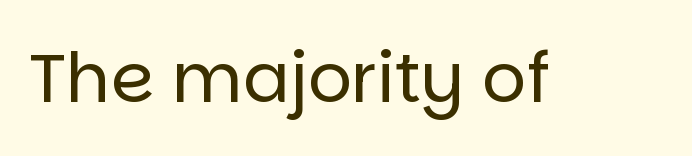
The image shows 69 px regular-weight sans-serif type, upright; set normal letter spacing, not underlined; low stroke contrast and a large x-height.
